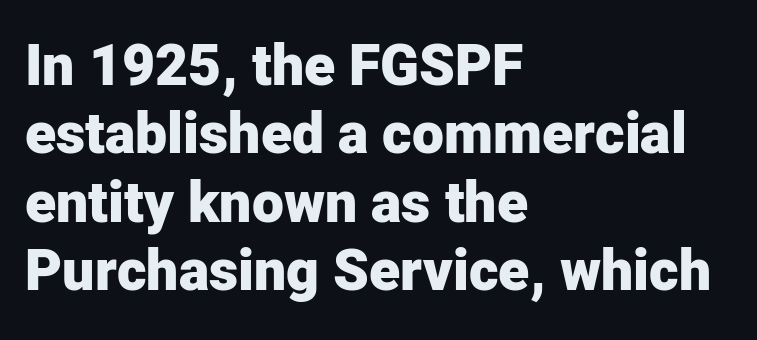
{"serif": "no", "italic": "no", "bold": "yes", "weight": "heavy", "width": "normal", "stroke_contrast": "low", "x_height": "medium", "monospaced": "no", "underline": "no", "align": "left", "line_spacing_ratio": 1.2, "letter_spacing": "normal", "letter_spacing_em": 0.0, "glyph_px": 57}
